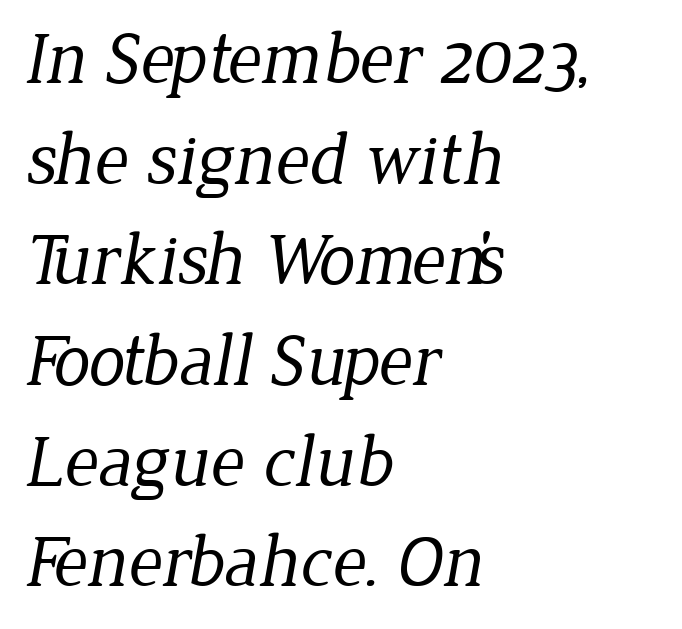
Q: Is the text bold? A: No.
Q: Is the typeface a serif or a sans-serif typeface? A: Serif.
Q: Is the text underlined? A: No.
Q: How is the paragraph aligned? A: Left-aligned.
Q: Is the spacing between letters normal or unusually wide? A: Normal.
Q: Is the spacing between lines tight, normal or loose? A: Normal.
Q: Width (condensed, normal, or wide)? A: Normal.
Q: Stroke contrast? A: Low.
Q: x-height? A: Medium.
Q: Monospaced? A: No.
